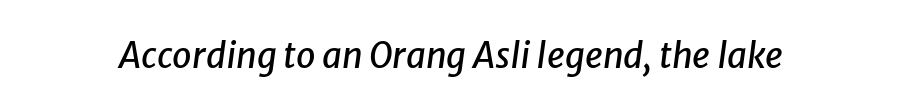
{"italic": "yes", "lean": "right", "slant_degrees": 8, "width": "normal", "stroke_contrast": "low", "x_height": "medium", "monospaced": "no", "underline": "no", "letter_spacing": "normal", "letter_spacing_em": 0.0, "glyph_px": 35}
